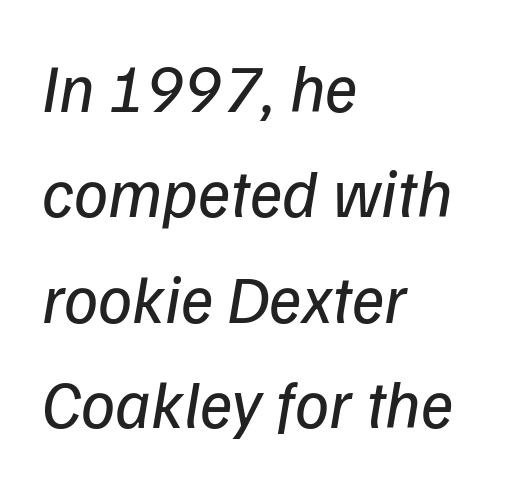
Q: Is the text bold? A: No.
Q: Is the typeface a serif or a sans-serif typeface? A: Sans-serif.
Q: Is the text underlined? A: No.
Q: How is the paragraph aligned? A: Left-aligned.
Q: Is the spacing between letters normal or unusually wide? A: Normal.
Q: Is the spacing between lines tight, normal or loose? A: Normal.
Q: Width (condensed, normal, or wide)? A: Normal.
Q: Stroke contrast? A: Low.
Q: x-height? A: Medium.
Q: Monospaced? A: No.
